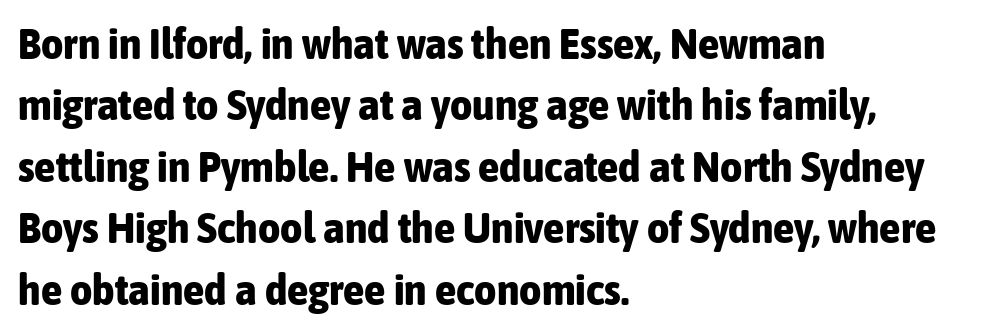
The image shows 43 px bold, condensed sans-serif type, upright; set left-aligned, normal line spacing (1.43x), normal letter spacing, not underlined; low stroke contrast and a medium x-height.
